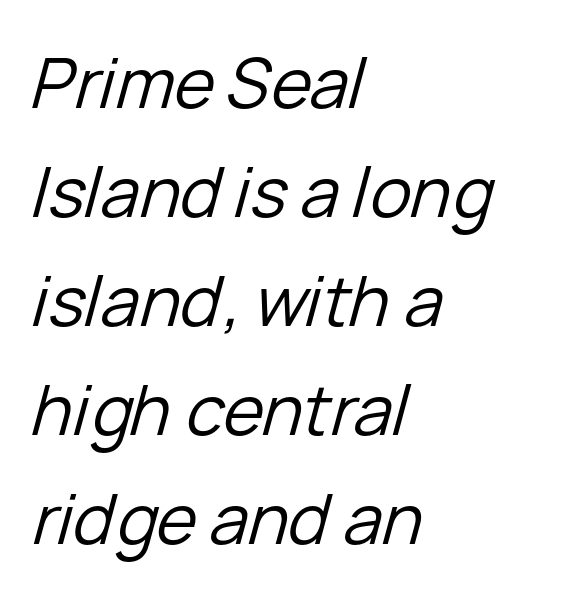
The image shows 69 px regular-weight type, italic (leaning right); set left-aligned, normal line spacing (1.58x), normal letter spacing, not underlined; low stroke contrast and a medium x-height.
